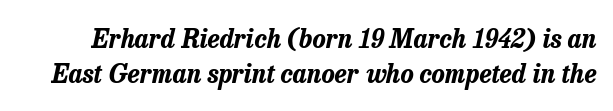
{"italic": "yes", "lean": "right", "slant_degrees": 13, "bold": "yes", "underline": "no", "line_spacing": "normal", "line_spacing_ratio": 1.41, "letter_spacing": "normal", "letter_spacing_em": 0.0, "glyph_px": 25}
